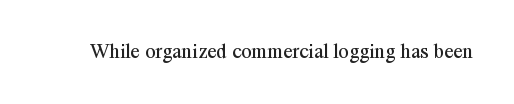
The image shows 21 px text type, upright; set normal letter spacing, not underlined.
